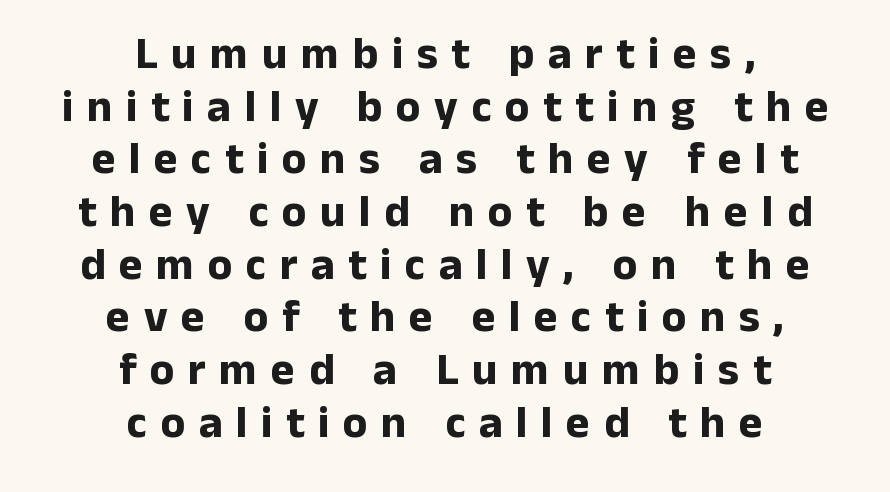
Q: Is the text bold? A: Yes.
Q: Is the text italic (slanted)? A: No, it is upright.
Q: Is the typeface a serif or a sans-serif typeface? A: Sans-serif.
Q: Is the text underlined? A: No.
Q: How is the paragraph aligned? A: Centered.
Q: Is the spacing between letters normal or unusually wide? A: Unusually wide.
Q: Width (condensed, normal, or wide)? A: Normal.
Q: Stroke contrast? A: Low.
Q: x-height? A: Medium.
Q: Monospaced? A: No.
